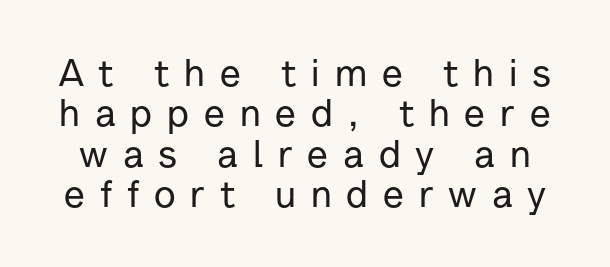
{"serif": "no", "italic": "no", "width": "normal", "stroke_contrast": "low", "x_height": "medium", "monospaced": "no", "underline": "no", "line_spacing": "tight", "line_spacing_ratio": 1.06, "letter_spacing": "wide", "letter_spacing_em": 0.39, "glyph_px": 38}
